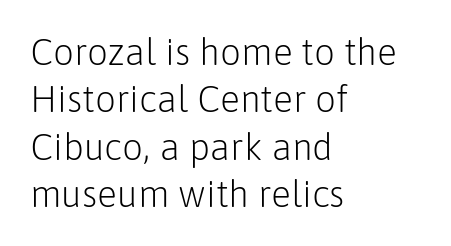
Q: Is the text bold? A: No.
Q: Is the text italic (slanted)? A: No, it is upright.
Q: Is the typeface a serif or a sans-serif typeface? A: Sans-serif.
Q: Is the text underlined? A: No.
Q: How is the paragraph aligned? A: Left-aligned.
Q: Is the spacing between letters normal or unusually wide? A: Normal.
Q: Is the spacing between lines tight, normal or loose? A: Normal.
Q: Width (condensed, normal, or wide)? A: Normal.
Q: Stroke contrast? A: Low.
Q: x-height? A: Medium.
Q: Monospaced? A: No.
